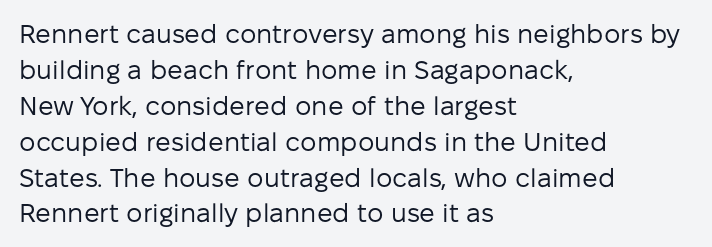
The characters are drawn with everyday or finer stroke widths. Line beginnings align vertically; line endings do not. Rule under the text: the space is simply empty. Words appear dense and cohesive because spacing is normal. Whoever set this chose a conventional vertical rhythm. Rendered with straight, roman letterforms.
